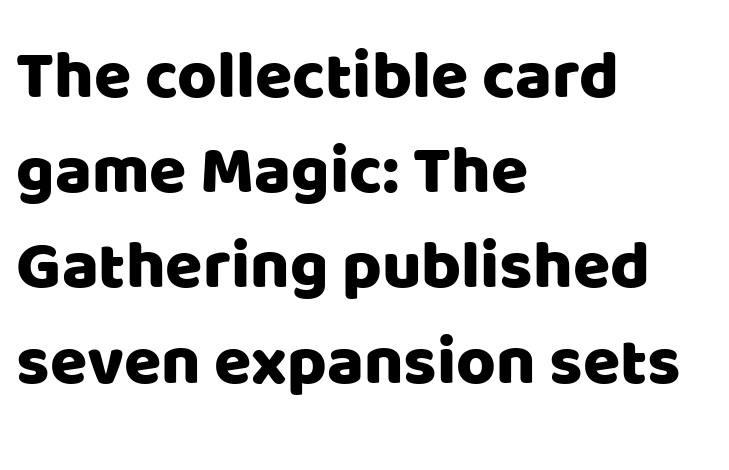
Q: Is the text italic (slanted)? A: No, it is upright.
Q: Is the typeface a serif or a sans-serif typeface? A: Sans-serif.
Q: Is the text underlined? A: No.
Q: How is the paragraph aligned? A: Left-aligned.
Q: Is the spacing between letters normal or unusually wide? A: Normal.
Q: Is the spacing between lines tight, normal or loose? A: Normal.
Q: Width (condensed, normal, or wide)? A: Normal.
Q: Stroke contrast? A: Low.
Q: x-height? A: Large.
Q: Monospaced? A: No.
